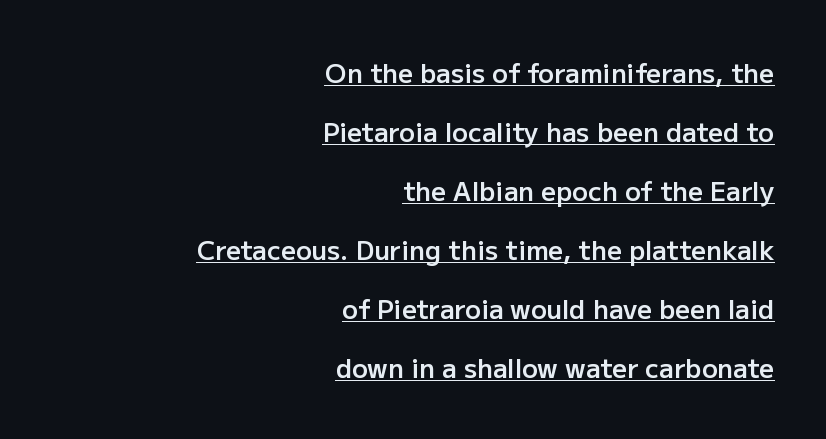
Emphasis by weight is partial: semibold. Descenders here cross a horizontal rule under the line. The passage shown stacks its lines with a broad gap. Is the letter spacing exaggerated? No — it looks like the ordinary default.
